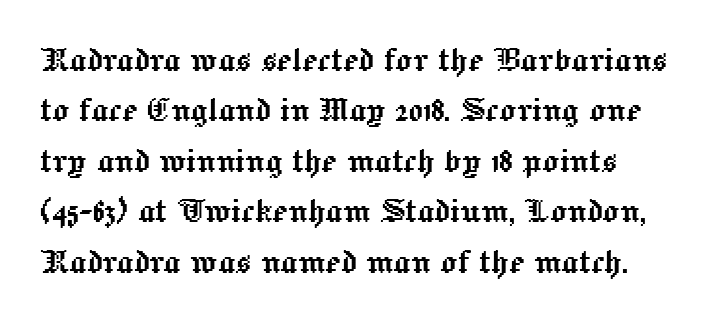
The image shows 41 px text type, upright; set left-aligned, line spacing 1.23x, normal letter spacing, not underlined; a medium x-height.
